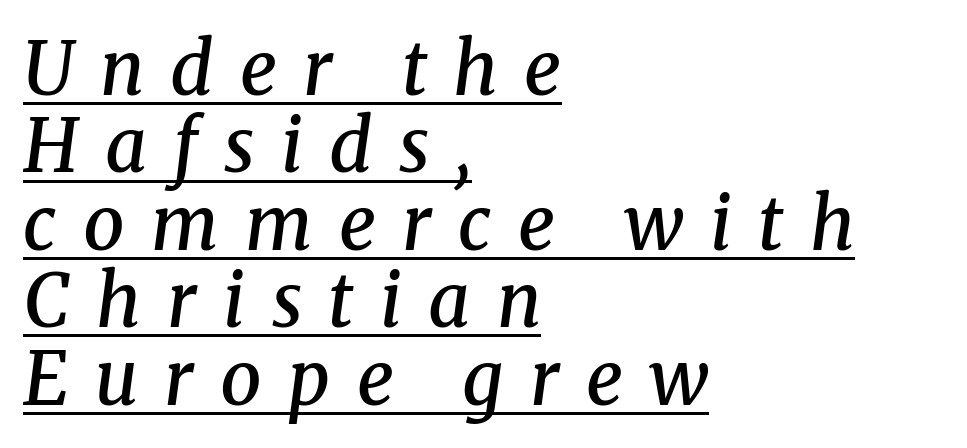
The image shows 73 px semibold serif type, italic (leaning right); set left-aligned, tight line spacing (1.06x), unusually wide letter spacing (+0.36 em), underlined; medium stroke contrast and a medium x-height.
